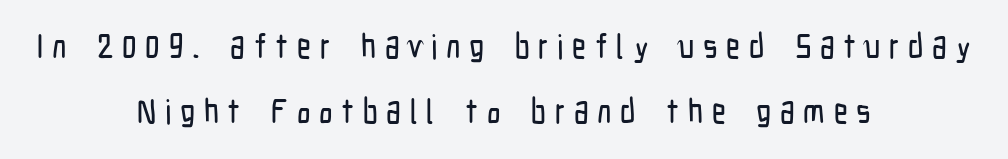
Teacher's note: observe the equal gaps on both sides — that is centered alignment. The characters display no serif detailing; their extremities are plain. Glyph-to-glyph distance is far greater than everyday printed text. Posture: upright roman.
